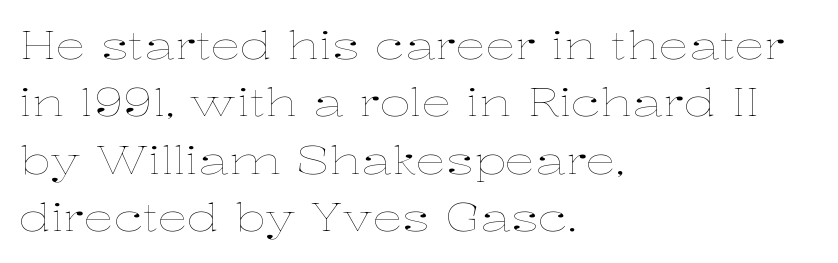
{"italic": "no", "bold": "no", "weight": "thin", "width": "wide", "stroke_contrast": "low", "x_height": "medium", "monospaced": "no", "underline": "no", "align": "left", "line_spacing": "normal", "line_spacing_ratio": 1.51, "letter_spacing": "normal", "letter_spacing_em": 0.0, "glyph_px": 38}
